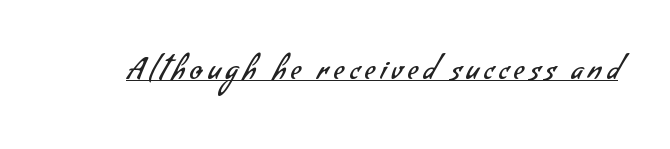
{"serif": "no", "bold": "no", "weight": "regular", "width": "normal", "stroke_contrast": "low", "x_height": "small", "monospaced": "no", "underline": "yes", "letter_spacing": "wide", "letter_spacing_em": 0.2, "glyph_px": 28}
